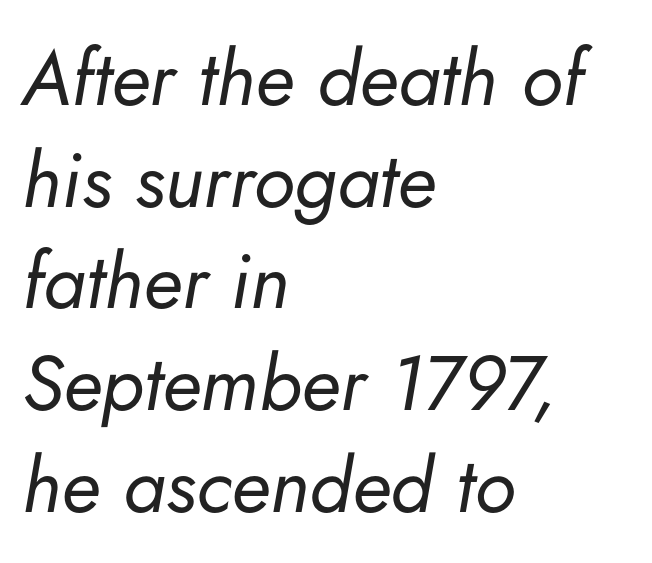
Q: Is the text bold? A: No.
Q: Is the text italic (slanted)? A: Yes, it leans right by about 5 degrees.
Q: Is the text underlined? A: No.
Q: How is the paragraph aligned? A: Left-aligned.
Q: Is the spacing between letters normal or unusually wide? A: Normal.
Q: Is the spacing between lines tight, normal or loose? A: Normal.
Q: Width (condensed, normal, or wide)? A: Normal.
Q: Stroke contrast? A: Low.
Q: x-height? A: Small.
Q: Monospaced? A: No.
